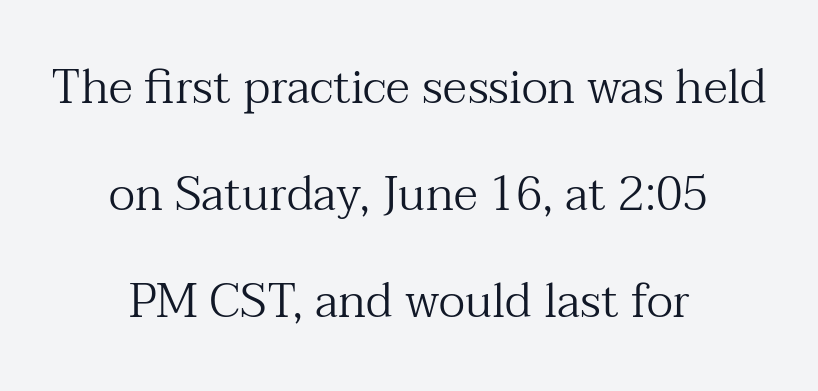
Reading down the block, each line starts at a different indent, mirrored at its end. Is this a heavy cut? Hardly; it is regular or lighter. A typesetter would call this proportional, since set widths differ per character. Line spacing here is loose.
